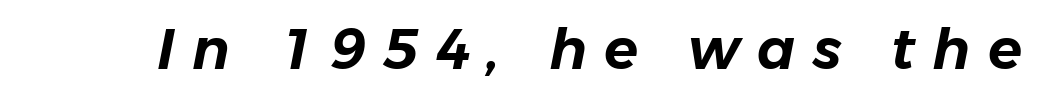
These lines are rendered in a variable-pitch font. Posture: slanted. Someone cranked the tracking dial way up on this one. Has an underline been added? It has not.
